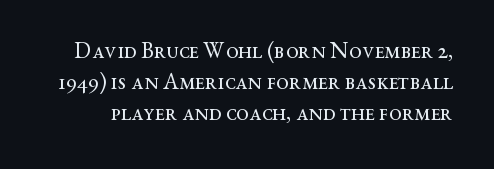
{"italic": "no", "bold": "no", "underline": "no", "line_spacing": "normal", "line_spacing_ratio": 1.35, "letter_spacing": "normal", "letter_spacing_em": 0.0, "glyph_px": 23}
